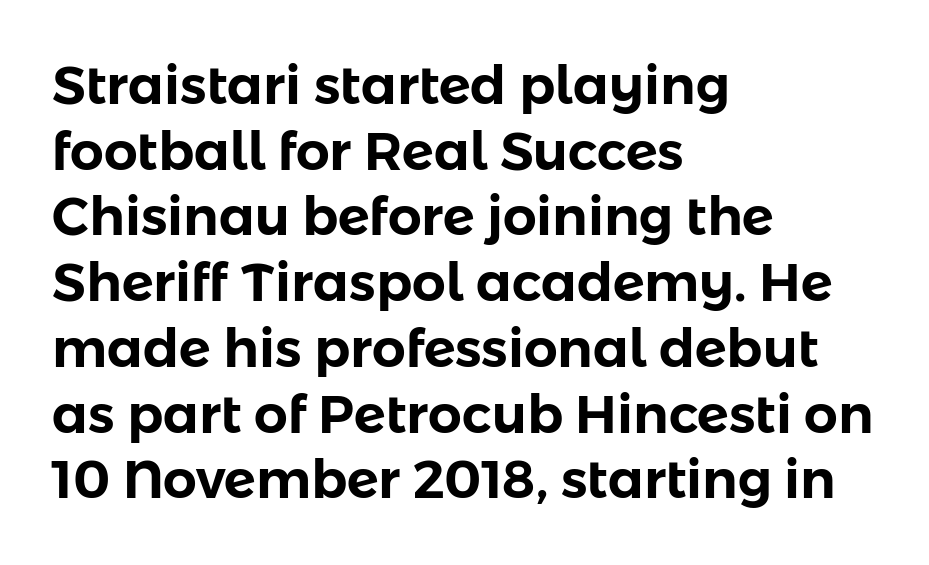
{"serif": "no", "italic": "no", "width": "normal", "stroke_contrast": "low", "x_height": "medium", "monospaced": "no", "underline": "no", "align": "left", "line_spacing_ratio": 1.24, "letter_spacing": "normal", "letter_spacing_em": 0.0, "glyph_px": 53}
